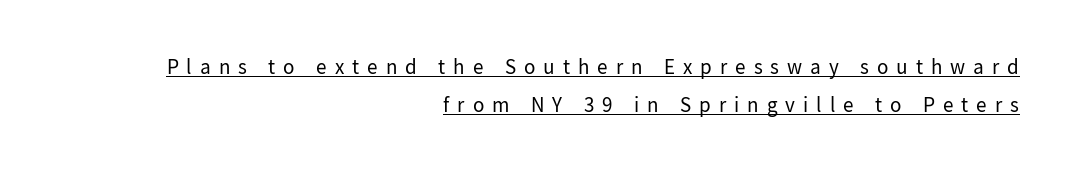
Q: Is the text bold? A: No.
Q: Is the text italic (slanted)? A: No, it is upright.
Q: Is the text underlined? A: Yes.
Q: How is the paragraph aligned? A: Right-aligned.
Q: Is the spacing between letters normal or unusually wide? A: Unusually wide.
